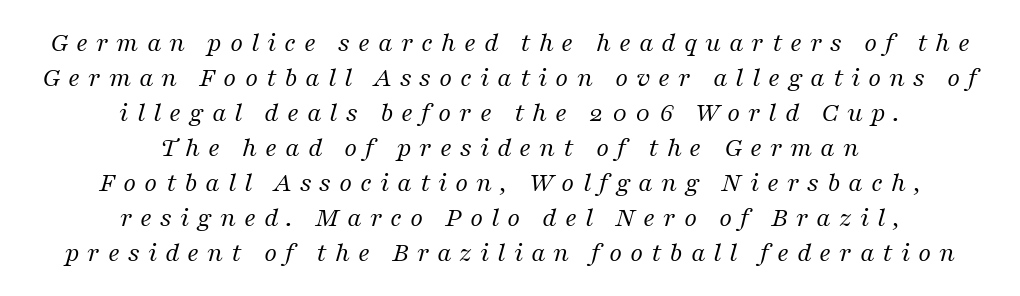
{"serif": "yes", "italic": "yes", "lean": "right", "slant_degrees": 16, "bold": "no", "weight": "regular", "width": "normal", "stroke_contrast": "medium", "x_height": "medium", "monospaced": "no", "underline": "no", "align": "center", "line_spacing": "normal", "line_spacing_ratio": 1.25, "letter_spacing": "wide", "letter_spacing_em": 0.28, "glyph_px": 28}
